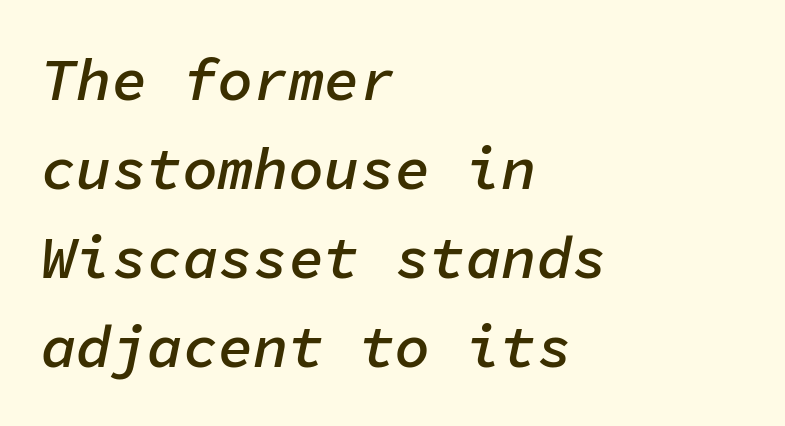
The image shows 59 px semibold type, italic (leaning right), monospaced; set left-aligned, normal line spacing (1.51x), normal letter spacing, not underlined; low stroke contrast and a medium x-height.
